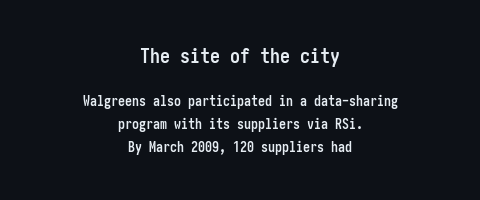
The rendering shrinks the type as you move from the upper chunk to the lower. The line-height multiplier appears to be the usual default. The specimen reads as upright at a glance. Notice how the passage keeps no hard edge, just a central spine. The strip under each line holds only bare page.
